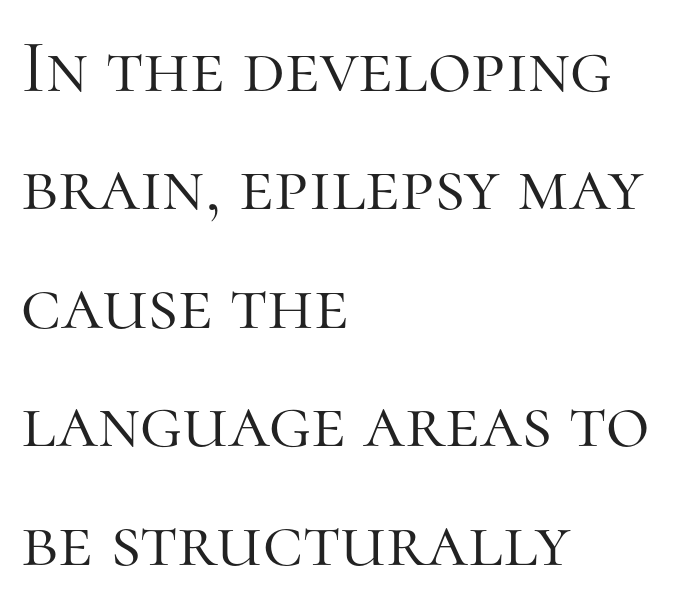
The paragraph has a hard left edge and a soft right edge. Each stroke keeps to a modest, everyday thickness or less. The face used here is proportionally spaced, like ordinary book or web type. Check under the words: just untouched page.
